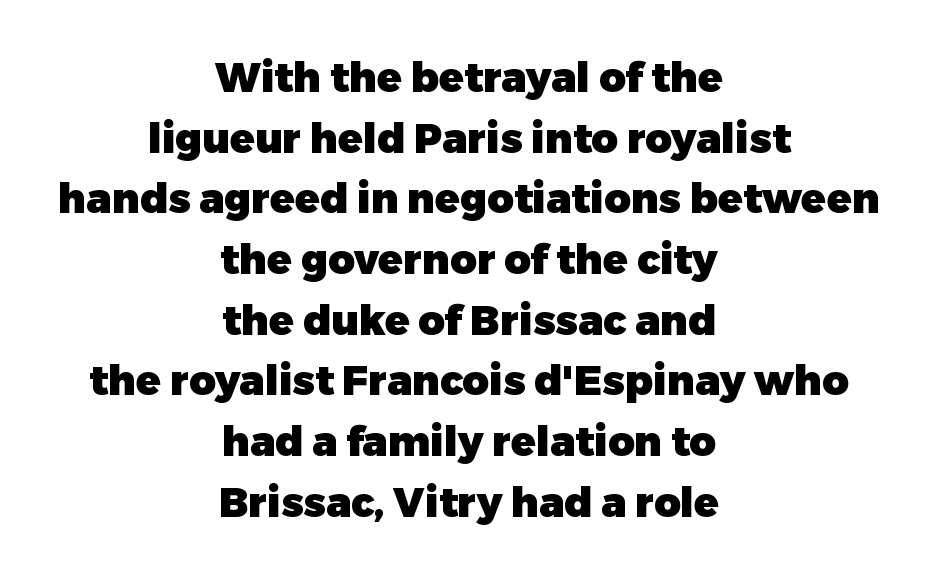
A full-strength bold gives these letters their thick strokes. Only glyphs here, with clear space below each row. Neither beginnings nor endings align; midpoints do. No extra tracking has been applied to these lines. Does the lettering tilt? It doesn't — this is upright.
